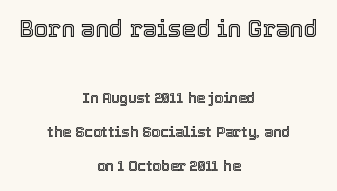
The image shows 23 px text type, upright; set centered, loose line spacing (2.43x), normal letter spacing, not underlined; the first (top) block is 1.64x larger.
